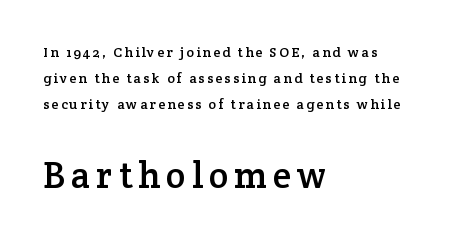
Layout note: lines flush left. Yep, those are serifs on the letters. The passage shown is typed in a proportional face where columns would drift. Quick note: underline off. Does the bottom block carry the larger type? Yes, it does. Posture: vertical.
